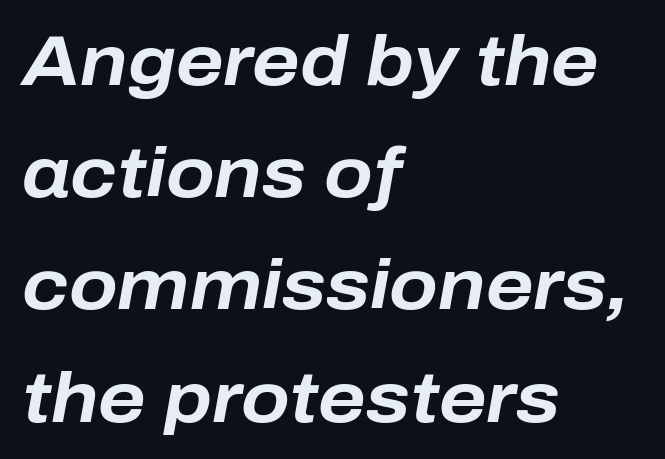
{"italic": "yes", "lean": "right", "slant_degrees": 10, "bold": "yes", "weight": "bold", "width": "normal", "stroke_contrast": "low", "x_height": "medium", "monospaced": "no", "underline": "no", "align": "left", "line_spacing": "normal", "line_spacing_ratio": 1.58, "letter_spacing": "normal", "letter_spacing_em": 0.0, "glyph_px": 71}
